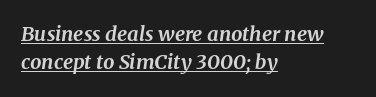
{"italic": "yes", "lean": "right", "slant_degrees": 8, "bold": "yes", "underline": "yes", "align": "left", "line_spacing": "normal", "line_spacing_ratio": 1.42, "letter_spacing": "normal", "letter_spacing_em": 0.0, "glyph_px": 20}
